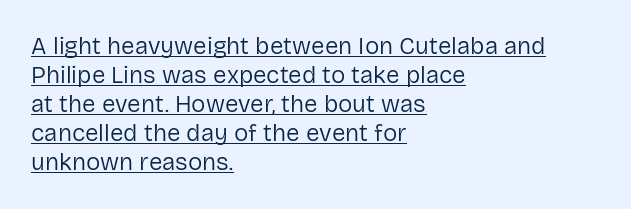
{"italic": "no", "bold": "no", "underline": "yes", "align": "left", "line_spacing_ratio": 1.21, "letter_spacing": "normal", "letter_spacing_em": 0.0, "glyph_px": 24}
